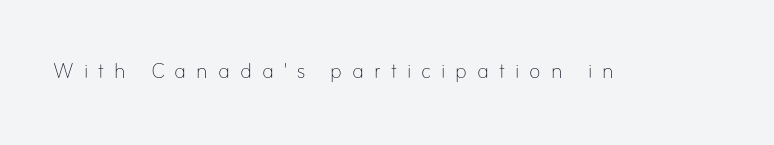
{"italic": "no", "bold": "no", "underline": "no", "letter_spacing": "wide", "letter_spacing_em": 0.37, "glyph_px": 27}
